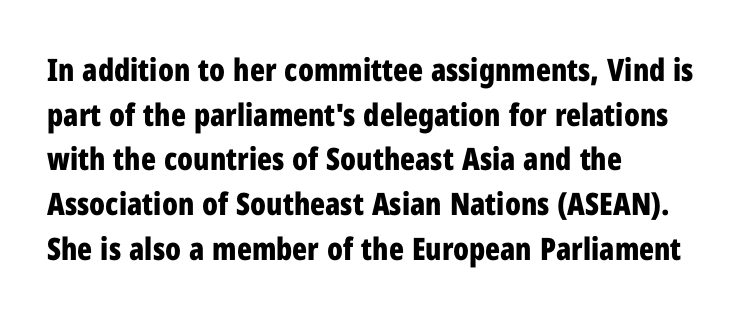
The image shows 31 px bold, condensed sans-serif type, upright; set left-aligned, normal line spacing (1.44x), normal letter spacing, not underlined; low stroke contrast and a medium x-height.
